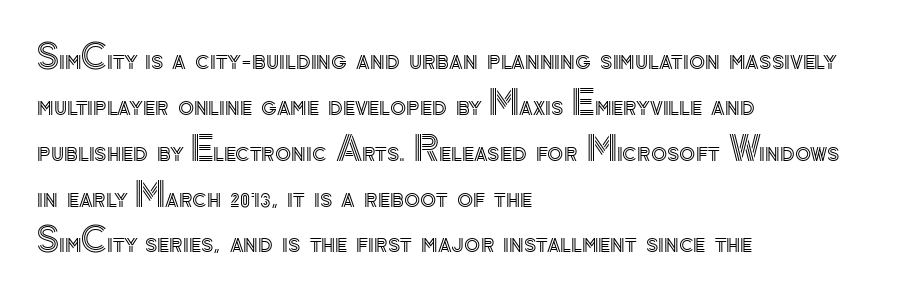
Q: Is the text italic (slanted)? A: No, it is upright.
Q: Is the text underlined? A: No.
Q: How is the paragraph aligned? A: Left-aligned.
Q: Is the spacing between letters normal or unusually wide? A: Normal.
Q: Is the spacing between lines tight, normal or loose? A: Normal.
Q: Width (condensed, normal, or wide)? A: Normal.
Q: x-height? A: Small.
Q: Monospaced? A: No.
